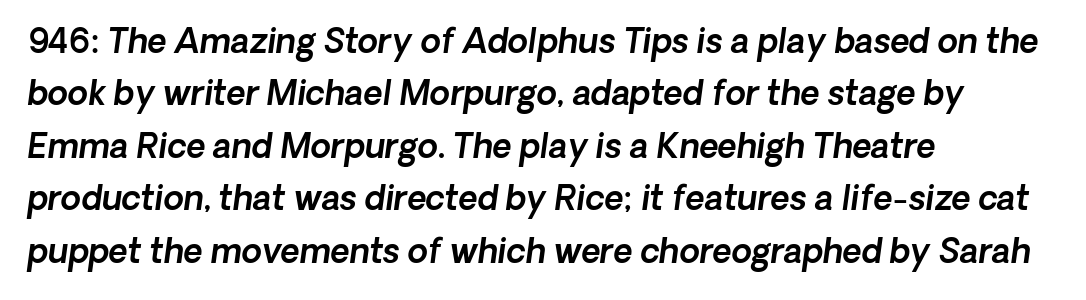
The image shows 33 px sans-serif type; set left-aligned, normal line spacing (1.59x), normal letter spacing, not underlined; a medium x-height.
